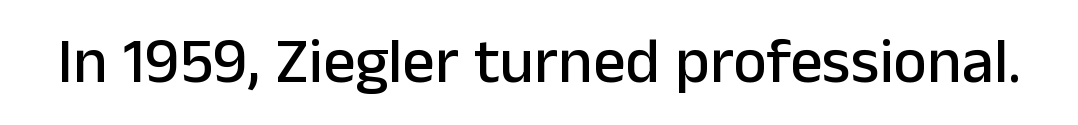
Q: Is the text italic (slanted)? A: No, it is upright.
Q: Is the typeface a serif or a sans-serif typeface? A: Sans-serif.
Q: Is the text underlined? A: No.
Q: Is the spacing between letters normal or unusually wide? A: Normal.
Q: Width (condensed, normal, or wide)? A: Normal.
Q: Stroke contrast? A: Low.
Q: x-height? A: Medium.
Q: Monospaced? A: No.
